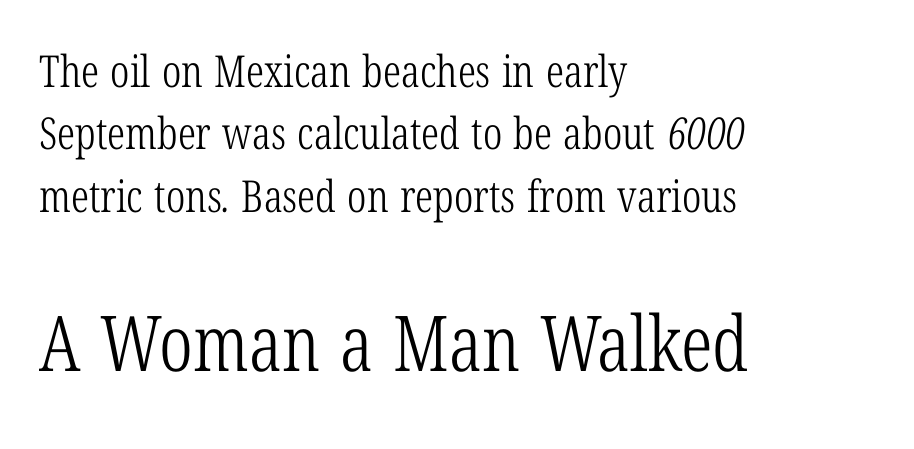
Standard letterfit; no display-style spreading of the glyphs. Ink coverage per letter is moderate at most. A student would notice the bottom passage is typeset larger than what precedes it. Type style note: has serifs. Check under the words: just untouched page.
